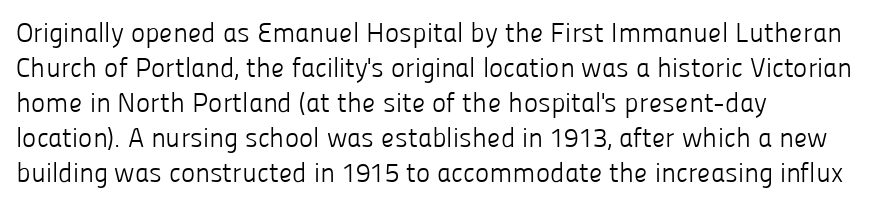
Q: Is the text bold? A: No.
Q: Is the text italic (slanted)? A: No, it is upright.
Q: Is the text underlined? A: No.
Q: How is the paragraph aligned? A: Left-aligned.
Q: Is the spacing between letters normal or unusually wide? A: Normal.
Q: Is the spacing between lines tight, normal or loose? A: Normal.
